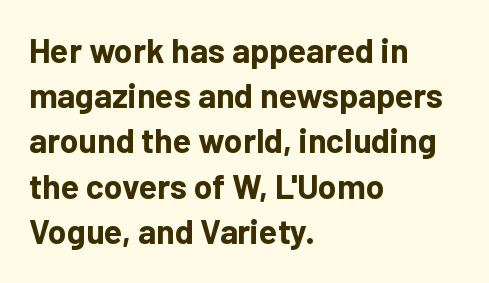
When letters stand straight like this, we call the style roman or upright. Horizontally, the lines are justified to the leading edge only. Spacing verdict: proportional, widths tailored to each character. The leading is moderate, giving the passage an even texture. On the weight axis this lands at bold, roughly 700. Look at the tracking — it's just the regular setting, nothing added.
